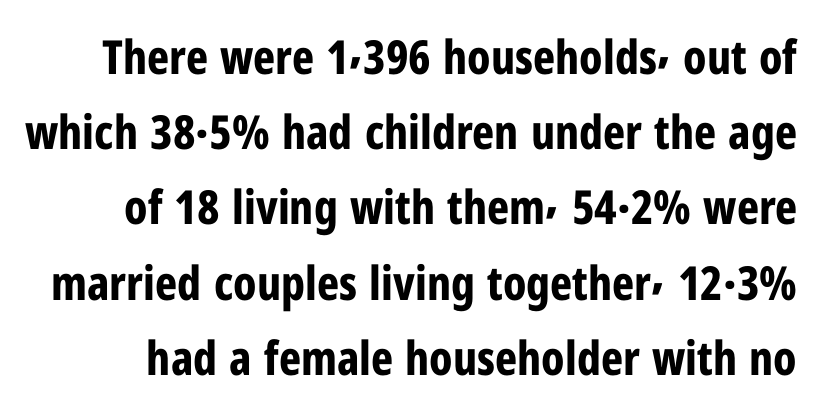
Underline: absent. Plenty of ink on the page — the face is bold. Posture: vertical. The line-height multiplier appears to be the usual default. The rendering uses natural spacing where letterforms have individual widths. Letterform terminals end flat and unadorned throughout the passage.
